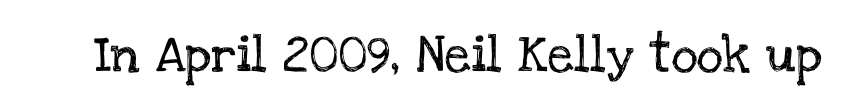
The image shows 37 px serif type, upright; set normal letter spacing, not underlined; low stroke contrast and a large x-height.
